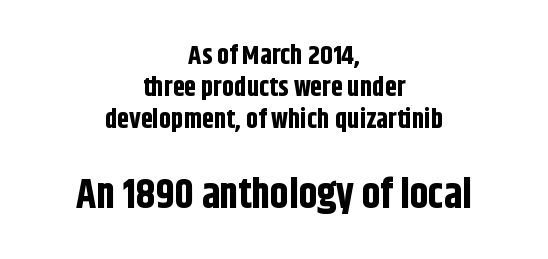
Q: Is the text bold? A: Yes.
Q: Is the text italic (slanted)? A: No, it is upright.
Q: Is the typeface a serif or a sans-serif typeface? A: Sans-serif.
Q: Is the text underlined? A: No.
Q: How is the paragraph aligned? A: Centered.
Q: Is the spacing between letters normal or unusually wide? A: Normal.
Q: Which block of text is set in a larger size, the first (top) or the second (bottom)? A: The second (bottom) one.
Q: Width (condensed, normal, or wide)? A: Condensed.
Q: Stroke contrast? A: Low.
Q: x-height? A: Large.
Q: Monospaced? A: No.
